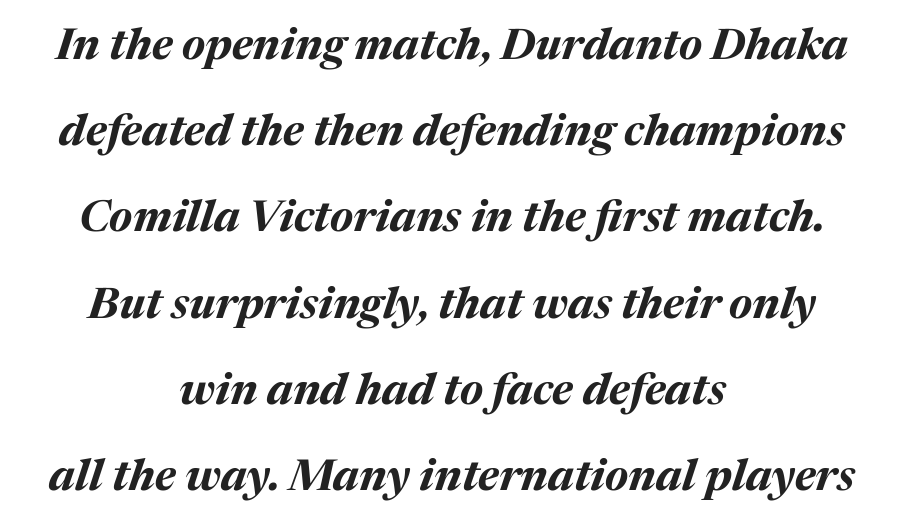
Q: Is the text bold? A: Yes.
Q: Is the text italic (slanted)? A: Yes, it leans right by about 17 degrees.
Q: Is the text underlined? A: No.
Q: How is the paragraph aligned? A: Centered.
Q: Is the spacing between letters normal or unusually wide? A: Normal.
Q: Is the spacing between lines tight, normal or loose? A: Loose.
Q: Width (condensed, normal, or wide)? A: Normal.
Q: Stroke contrast? A: Medium.
Q: x-height? A: Medium.
Q: Monospaced? A: No.
